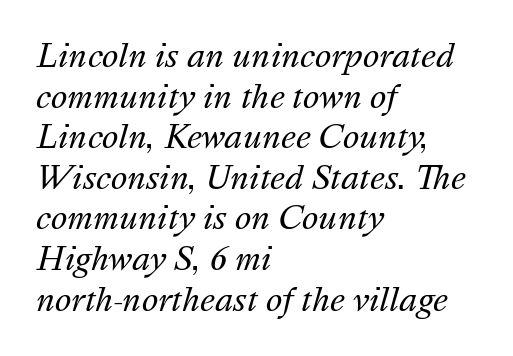
The image shows 31 px regular-weight type, italic (leaning right); set left-aligned, normal line spacing (1.31x), normal letter spacing, not underlined; medium stroke contrast and a medium x-height.
